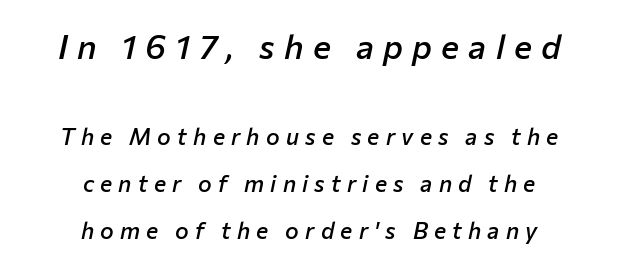
These lines are rendered in a variable-pitch font. Look at the glyph heights: the upper group is clearly the bigger setting. Caption: expanded tracking, letters set apart. Baseline-to-baseline distance is far greater than the letter height.
